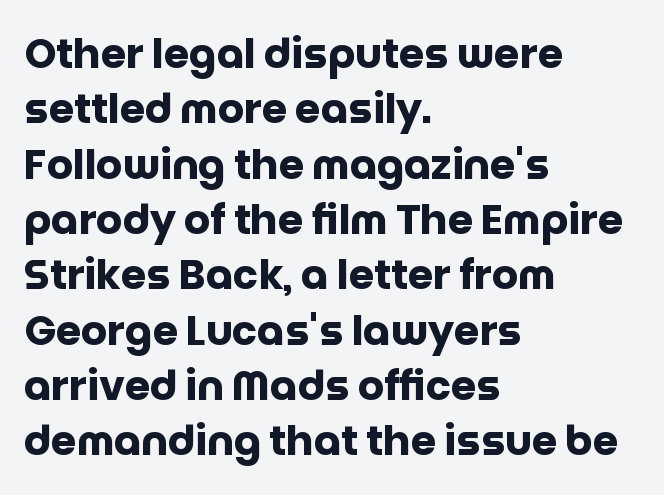
{"serif": "no", "italic": "no", "bold": "yes", "weight": "heavy", "width": "normal", "stroke_contrast": "low", "x_height": "large", "monospaced": "no", "underline": "no", "align": "left", "line_spacing": "normal", "line_spacing_ratio": 1.35, "letter_spacing": "normal", "letter_spacing_em": 0.0, "glyph_px": 41}
